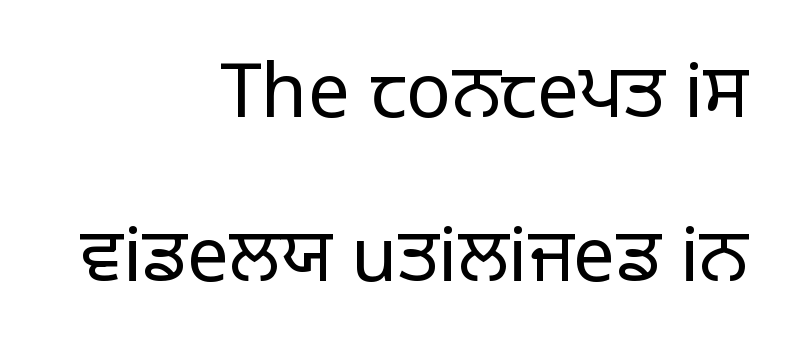
The image shows 75 px regular-weight sans-serif type, upright; set right-aligned, loose line spacing (2.19x), normal letter spacing, not underlined; low stroke contrast and a large x-height.
